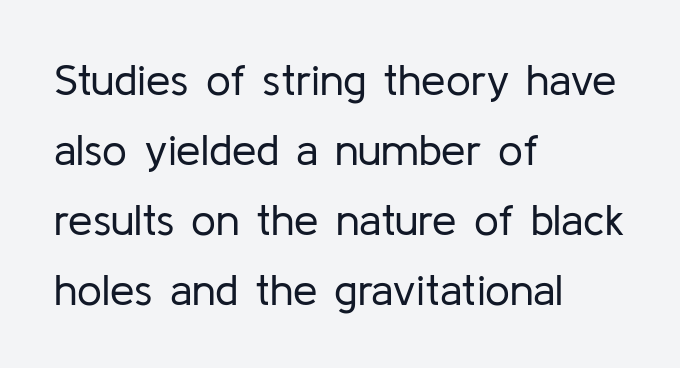
{"serif": "no", "italic": "no", "bold": "no", "weight": "regular", "width": "normal", "stroke_contrast": "low", "x_height": "medium", "monospaced": "no", "underline": "no", "align": "left", "line_spacing": "normal", "line_spacing_ratio": 1.59, "letter_spacing": "normal", "letter_spacing_em": 0.0, "glyph_px": 44}
